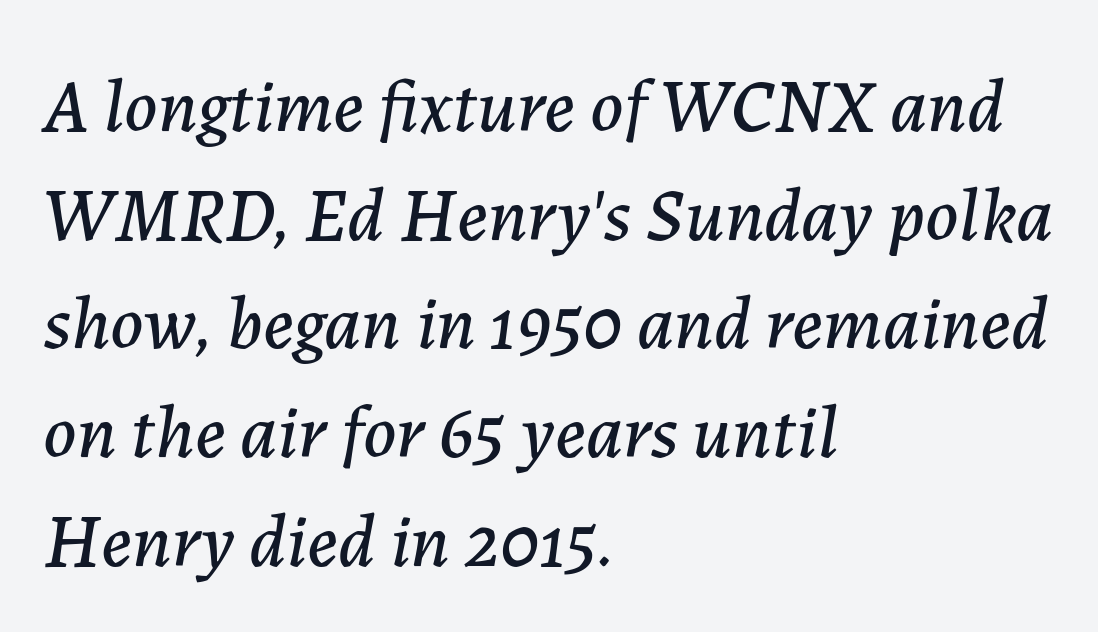
The image shows 76 px text type, italic (leaning right); set left-aligned, normal line spacing (1.43x), normal letter spacing, not underlined; low stroke contrast and a medium x-height.
